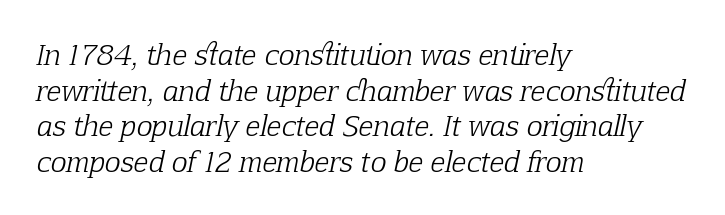
{"italic": "yes", "lean": "right", "slant_degrees": 12, "bold": "no", "underline": "no", "align": "left", "line_spacing": "normal", "line_spacing_ratio": 1.32, "letter_spacing": "normal", "letter_spacing_em": 0.0, "glyph_px": 27}
